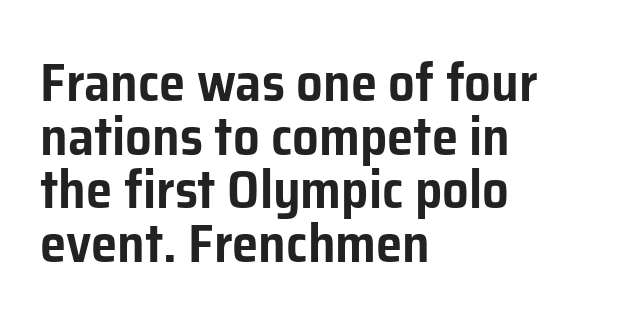
The passage shown is typed in a proportional face where columns would drift. The paragraph has a hard left edge and a soft right edge. Letter spacing: default. Examine the stroke ends and you'll find no serifs. The gap between lines stays unmarked. Do the letters lean? They stand straight.
